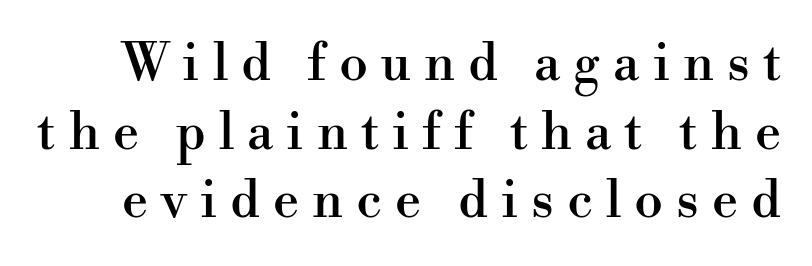
The area under the type is left untouched. The designer went with a serif here, giving each stem small feet. If you drew a line through each stem, it would be perfectly vertical. The line texture is sparse and dotted thanks to wide tracking. If you measured baseline to baseline, you'd find a middling distance.
